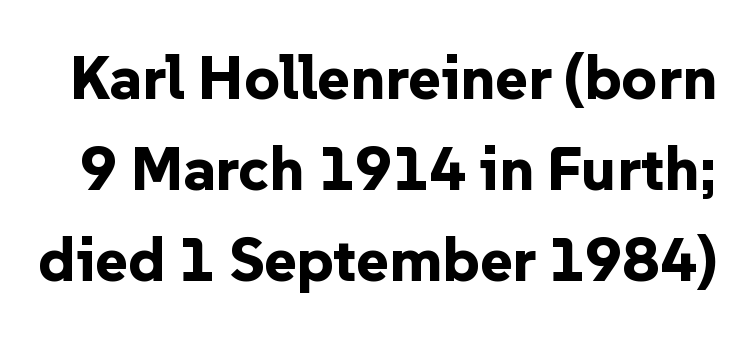
No extra tracking has been applied to these lines. Nope, no serifs anywhere on these letters. Normally led — the rows are evenly, conventionally spaced. Strong, thick strokes mark this as bold type. The passage shown is typed in a proportional face where columns would drift. This rendering features lettering with no underline.
